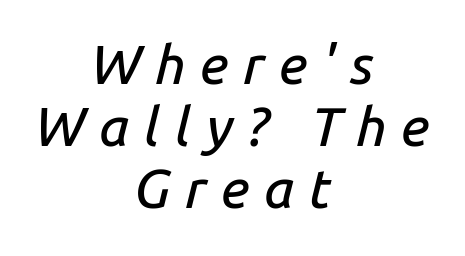
Q: Is the text italic (slanted)? A: Yes, it leans right by about 14 degrees.
Q: Is the text underlined? A: No.
Q: How is the paragraph aligned? A: Centered.
Q: Is the spacing between letters normal or unusually wide? A: Unusually wide.
Q: Is the spacing between lines tight, normal or loose? A: Tight.
Q: Width (condensed, normal, or wide)? A: Normal.
Q: Stroke contrast? A: Low.
Q: x-height? A: Medium.
Q: Monospaced? A: No.
